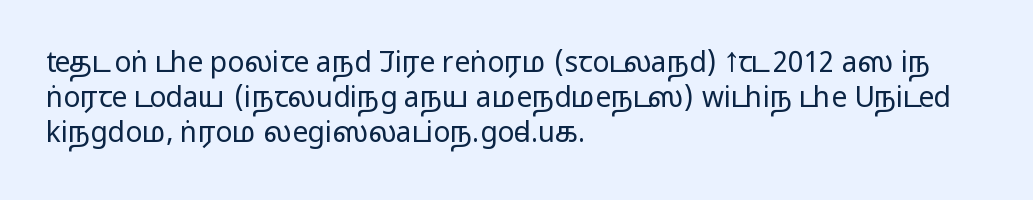
{"serif": "no", "italic": "no", "bold": "no", "weight": "regular", "width": "wide", "stroke_contrast": "low", "x_height": "medium", "monospaced": "no", "underline": "no", "align": "left", "line_spacing": "normal", "line_spacing_ratio": 1.25, "letter_spacing": "normal", "letter_spacing_em": 0.0, "glyph_px": 28}
